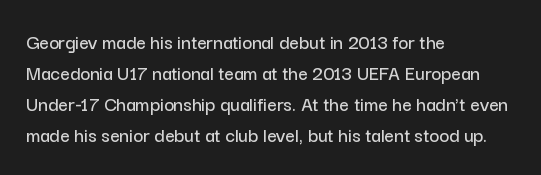
{"italic": "no", "underline": "no", "align": "left", "line_spacing": "normal", "line_spacing_ratio": 1.47, "letter_spacing": "normal", "letter_spacing_em": 0.0, "glyph_px": 21}
